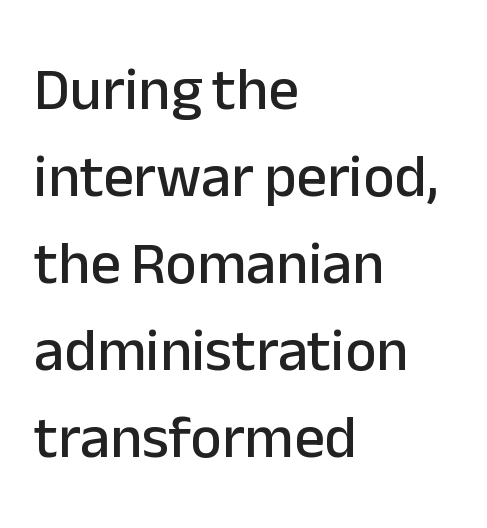
The image shows 60 px sans-serif type, upright; set left-aligned, normal line spacing (1.45x), normal letter spacing, not underlined; low stroke contrast and a medium x-height.
